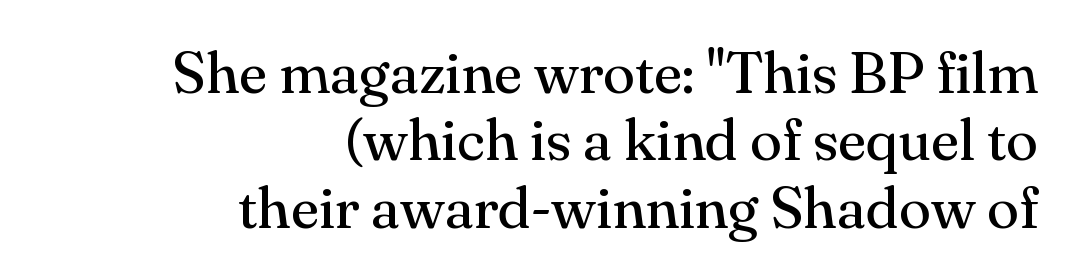
{"serif": "yes", "italic": "no", "bold": "no", "weight": "regular", "width": "normal", "stroke_contrast": "medium", "x_height": "small", "monospaced": "no", "underline": "no", "align": "right", "line_spacing": "tight", "line_spacing_ratio": 1.14, "letter_spacing": "normal", "letter_spacing_em": 0.0, "glyph_px": 59}
